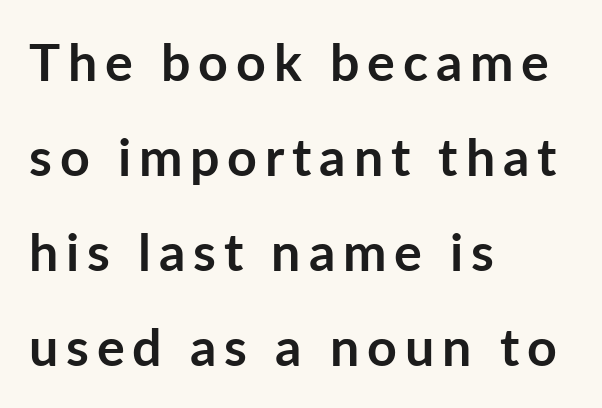
Q: Is the text bold? A: Yes.
Q: Is the text italic (slanted)? A: No, it is upright.
Q: Is the typeface a serif or a sans-serif typeface? A: Sans-serif.
Q: Is the text underlined? A: No.
Q: How is the paragraph aligned? A: Left-aligned.
Q: Width (condensed, normal, or wide)? A: Normal.
Q: Stroke contrast? A: Low.
Q: x-height? A: Medium.
Q: Monospaced? A: No.
